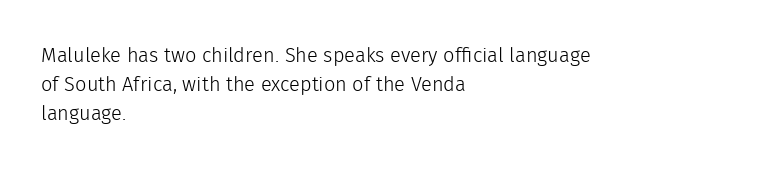
Q: Is the text bold? A: No.
Q: Is the text italic (slanted)? A: No, it is upright.
Q: Is the text underlined? A: No.
Q: How is the paragraph aligned? A: Left-aligned.
Q: Is the spacing between letters normal or unusually wide? A: Normal.
Q: Is the spacing between lines tight, normal or loose? A: Normal.
